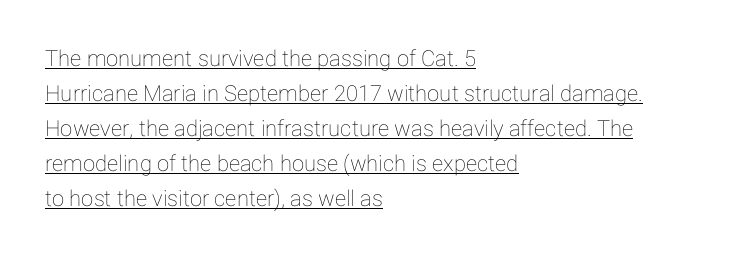
The image shows 22 px text type, upright; set left-aligned, normal line spacing (1.59x), normal letter spacing, underlined.
